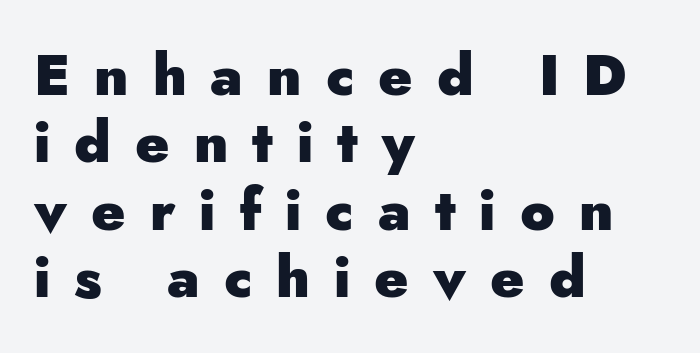
{"serif": "no", "italic": "no", "bold": "yes", "weight": "heavy", "width": "normal", "stroke_contrast": "low", "x_height": "small", "monospaced": "no", "underline": "no", "align": "left", "line_spacing_ratio": 1.18, "letter_spacing": "wide", "letter_spacing_em": 0.42, "glyph_px": 57}
